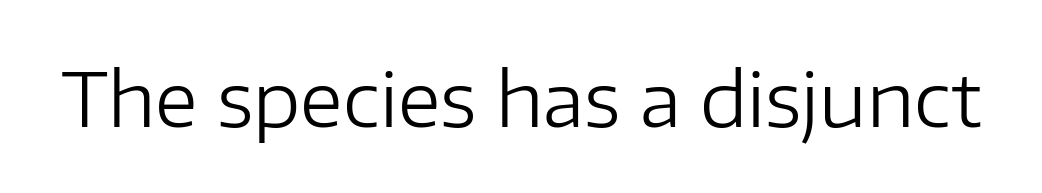
Q: Is the text bold? A: No.
Q: Is the text italic (slanted)? A: No, it is upright.
Q: Is the typeface a serif or a sans-serif typeface? A: Sans-serif.
Q: Is the text underlined? A: No.
Q: Is the spacing between letters normal or unusually wide? A: Normal.
Q: Width (condensed, normal, or wide)? A: Normal.
Q: Stroke contrast? A: Low.
Q: x-height? A: Medium.
Q: Monospaced? A: No.
